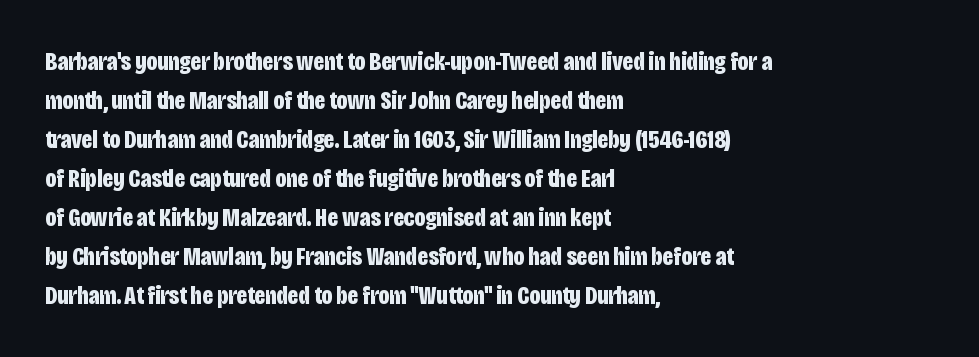
Q: Is the text bold? A: Yes.
Q: Is the text italic (slanted)? A: No, it is upright.
Q: Is the text underlined? A: No.
Q: How is the paragraph aligned? A: Left-aligned.
Q: Is the spacing between letters normal or unusually wide? A: Normal.
Q: Is the spacing between lines tight, normal or loose? A: Normal.
